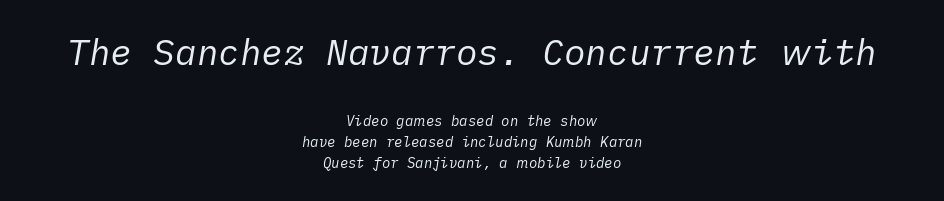
The image shows 36 px regular-weight type, italic (leaning right); set centered, normal line spacing (1.51x), normal letter spacing, not underlined; the first (top) block is 2.57x larger; low stroke contrast and a medium x-height.
